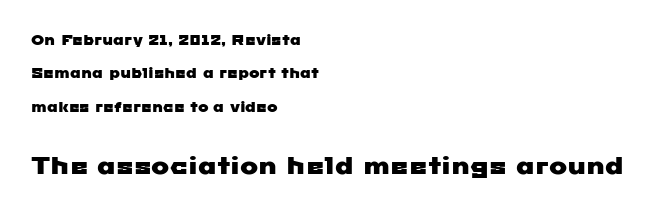
The rag falls on the right side of this text block. Compared with typical body copy, the letter spacing here is the same. The gap between lines stays unmarked. Compared with typical paragraphs, the rows here are farther apart.
